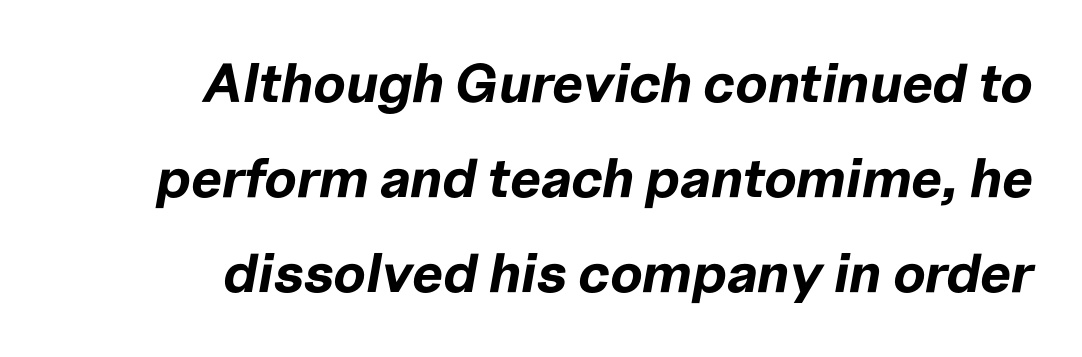
{"italic": "yes", "lean": "right", "slant_degrees": 10, "bold": "yes", "weight": "bold", "width": "normal", "stroke_contrast": "low", "x_height": "medium", "monospaced": "no", "underline": "no", "align": "right", "line_spacing_ratio": 1.73, "letter_spacing": "normal", "letter_spacing_em": 0.0, "glyph_px": 55}
